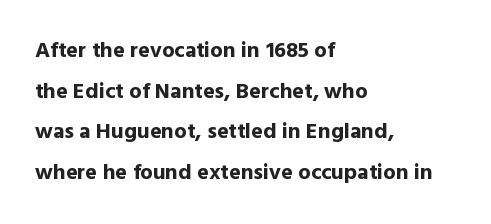
{"italic": "no", "bold": "yes", "underline": "no", "align": "left", "line_spacing_ratio": 1.85, "letter_spacing": "normal", "letter_spacing_em": 0.0, "glyph_px": 22}
